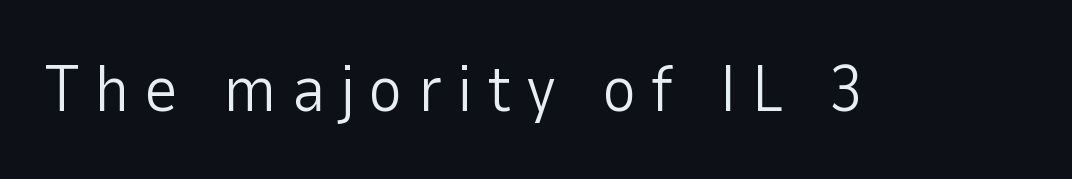
Q: Is the text bold? A: No.
Q: Is the text italic (slanted)? A: No, it is upright.
Q: Is the typeface a serif or a sans-serif typeface? A: Sans-serif.
Q: Is the text underlined? A: No.
Q: Is the spacing between letters normal or unusually wide? A: Unusually wide.
Q: Width (condensed, normal, or wide)? A: Normal.
Q: Stroke contrast? A: Low.
Q: x-height? A: Medium.
Q: Monospaced? A: No.
